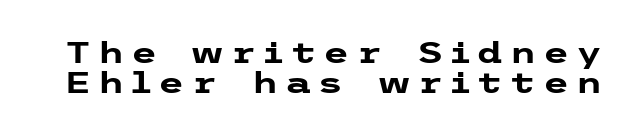
The image shows 30 px heavy, wide sans-serif type, upright; set tight line spacing (1.0x), unusually wide letter spacing (+0.22 em), not underlined; low stroke contrast and a medium x-height.
